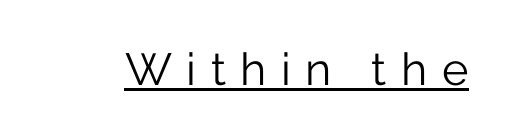
Notice how a bar underscores the lettering throughout. It's the straight-up-and-down kind of type. Stroke terminals: plain, sans-serif. The font is comparable to plain body text, perhaps lighter.
